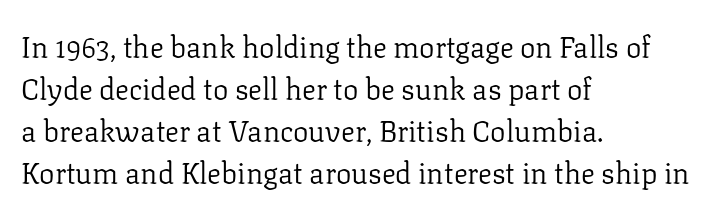
Q: Is the text bold? A: No.
Q: Is the text italic (slanted)? A: No, it is upright.
Q: Is the typeface a serif or a sans-serif typeface? A: Serif.
Q: Is the text underlined? A: No.
Q: How is the paragraph aligned? A: Left-aligned.
Q: Is the spacing between letters normal or unusually wide? A: Normal.
Q: Is the spacing between lines tight, normal or loose? A: Normal.
Q: Width (condensed, normal, or wide)? A: Normal.
Q: Stroke contrast? A: Low.
Q: x-height? A: Medium.
Q: Monospaced? A: No.
